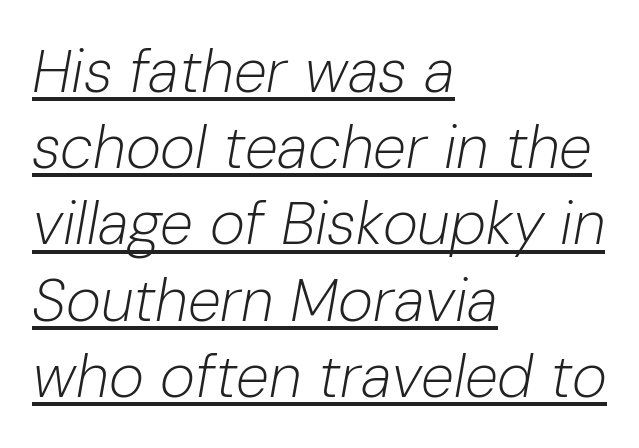
{"italic": "yes", "lean": "right", "slant_degrees": 10, "bold": "no", "weight": "light", "width": "normal", "stroke_contrast": "low", "x_height": "medium", "monospaced": "no", "underline": "yes", "align": "left", "line_spacing": "normal", "line_spacing_ratio": 1.27, "letter_spacing": "normal", "letter_spacing_em": 0.0, "glyph_px": 60}
